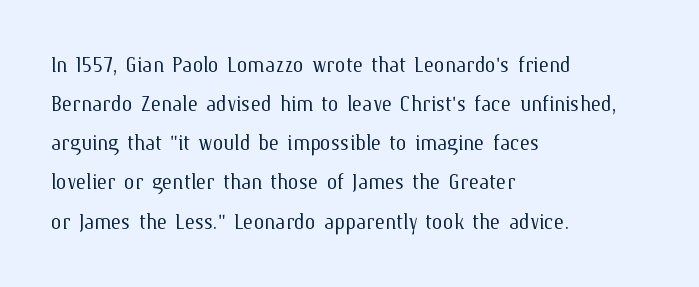
The image shows 27 px text type, upright; set left-aligned, normal line spacing (1.45x), normal letter spacing, not underlined.
